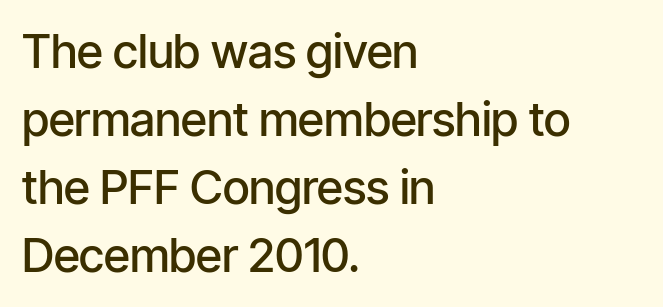
Q: Is the text bold? A: Semi-bold.
Q: Is the text italic (slanted)? A: No, it is upright.
Q: Is the typeface a serif or a sans-serif typeface? A: Sans-serif.
Q: Is the text underlined? A: No.
Q: How is the paragraph aligned? A: Left-aligned.
Q: Is the spacing between letters normal or unusually wide? A: Normal.
Q: Is the spacing between lines tight, normal or loose? A: Normal.
Q: Width (condensed, normal, or wide)? A: Condensed.
Q: Stroke contrast? A: Low.
Q: x-height? A: Medium.
Q: Monospaced? A: No.
